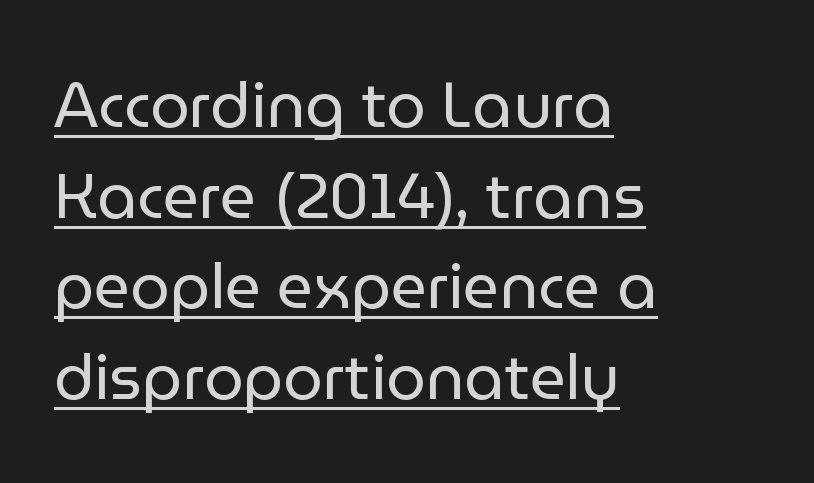
The text block is weighted toward the left margin, trailing off unevenly rightward. Spacing between characters is what you'd get straight out of the box. The lines sit at an ordinary, default distance from one another. Nothing sits at the stroke ends, so this counts as sans-serif. The axis of the letterforms is exactly vertical.
